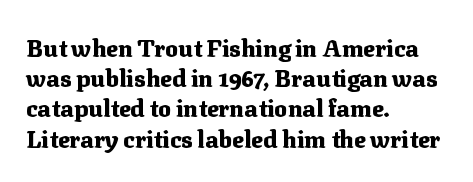
Q: Is the text bold? A: Yes.
Q: Is the text italic (slanted)? A: No, it is upright.
Q: Is the text underlined? A: No.
Q: How is the paragraph aligned? A: Left-aligned.
Q: Is the spacing between letters normal or unusually wide? A: Normal.
Q: Is the spacing between lines tight, normal or loose? A: Normal.
